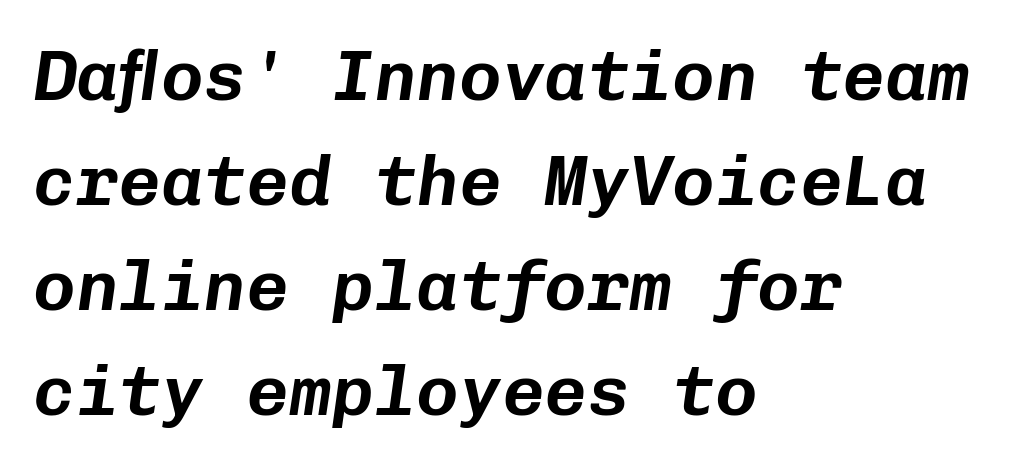
Line spacing here is normal. The gap between lines stays unmarked. Between one letter and the next there's only the usual sliver of space. Each line starts at the same left margin while the right side varies.
